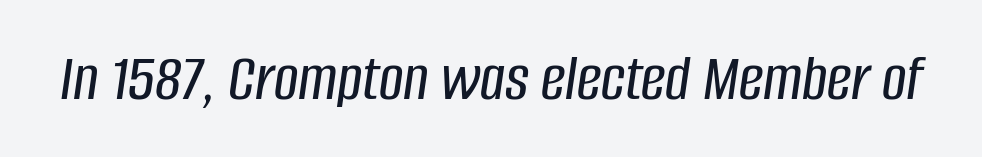
Q: Is the text italic (slanted)? A: Yes, it leans right by about 8 degrees.
Q: Is the text underlined? A: No.
Q: Is the spacing between letters normal or unusually wide? A: Normal.
Q: Width (condensed, normal, or wide)? A: Condensed.
Q: Stroke contrast? A: Low.
Q: x-height? A: Large.
Q: Monospaced? A: No.
